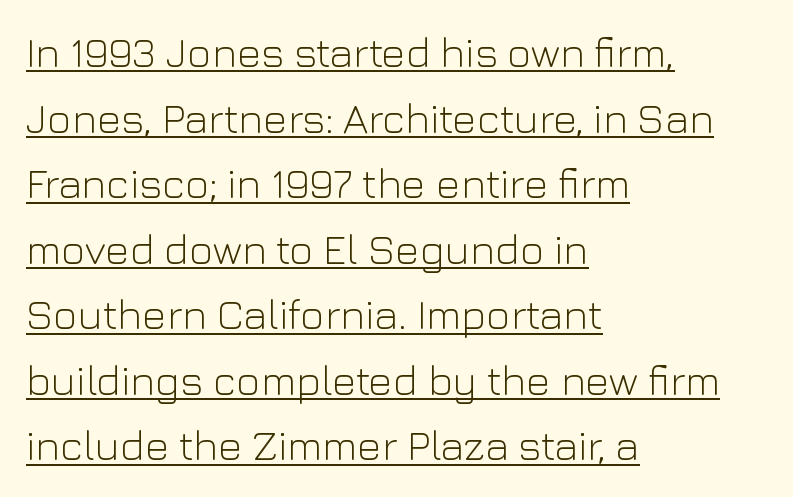
The image shows 42 px light sans-serif type, upright; set left-aligned, normal line spacing (1.56x), normal letter spacing, underlined; low stroke contrast and a medium x-height.
